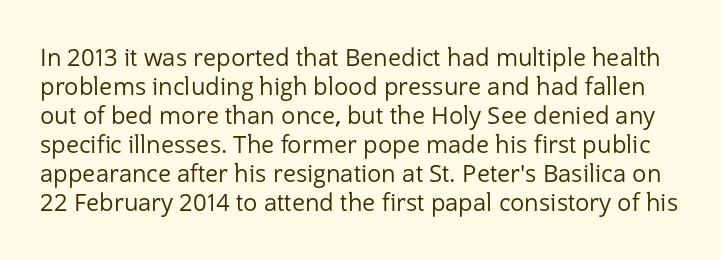
Q: Is the text bold? A: No.
Q: Is the text italic (slanted)? A: No, it is upright.
Q: Is the text underlined? A: No.
Q: Is the spacing between letters normal or unusually wide? A: Normal.
